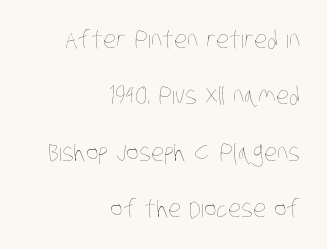
Q: Is the text bold? A: No.
Q: Is the text underlined? A: No.
Q: How is the paragraph aligned? A: Right-aligned.
Q: Is the spacing between letters normal or unusually wide? A: Normal.
Q: Is the spacing between lines tight, normal or loose? A: Loose.
